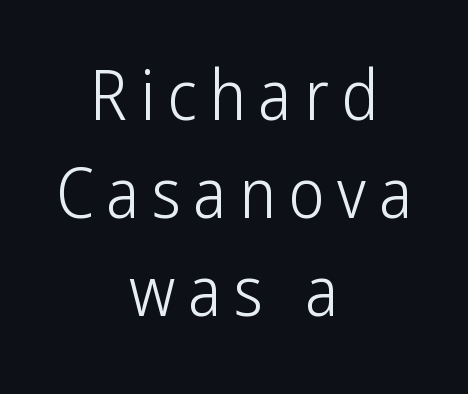
The image shows 69 px light, condensed sans-serif type, upright; set centered, normal line spacing (1.42x), not underlined; low stroke contrast and a medium x-height.
